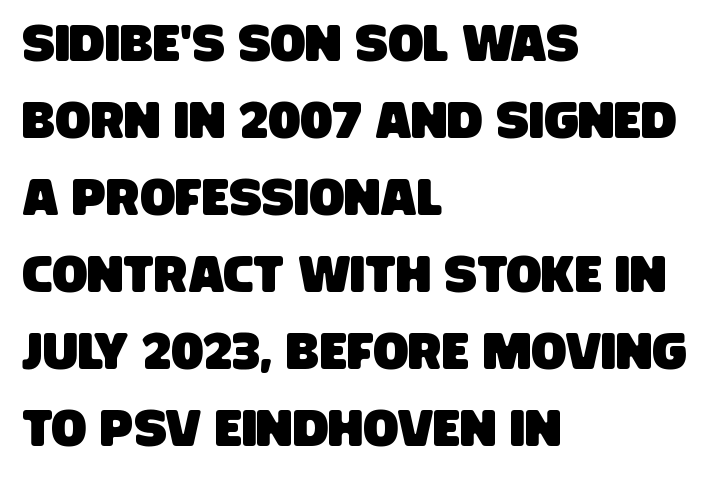
{"serif": "no", "width": "condensed", "stroke_contrast": "low", "x_height": "large", "monospaced": "no", "underline": "no", "align": "left", "line_spacing": "normal", "line_spacing_ratio": 1.48, "letter_spacing": "normal", "letter_spacing_em": 0.0, "glyph_px": 52}
